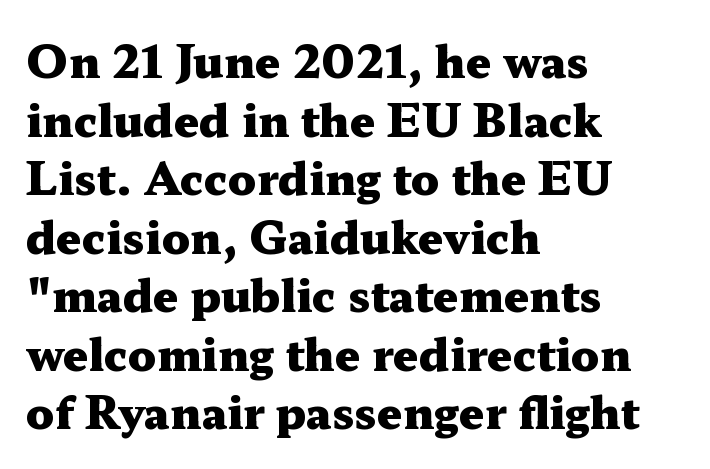
{"serif": "yes", "italic": "no", "bold": "yes", "weight": "heavy", "width": "wide", "stroke_contrast": "medium", "x_height": "medium", "monospaced": "no", "underline": "no", "align": "left", "line_spacing": "normal", "line_spacing_ratio": 1.33, "letter_spacing": "normal", "letter_spacing_em": 0.0, "glyph_px": 44}
